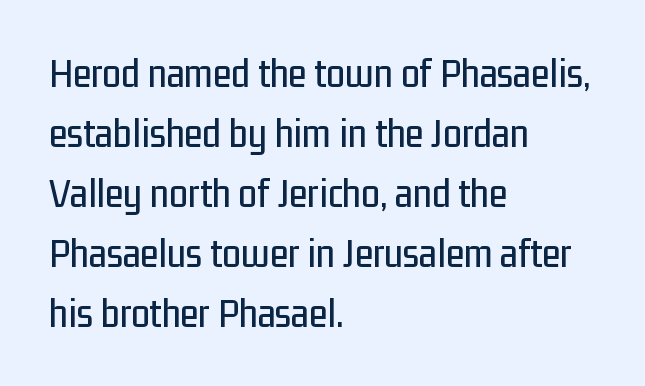
The image shows 42 px condensed sans-serif type, upright; set left-aligned, normal line spacing (1.43x), normal letter spacing, not underlined; low stroke contrast and a medium x-height.
